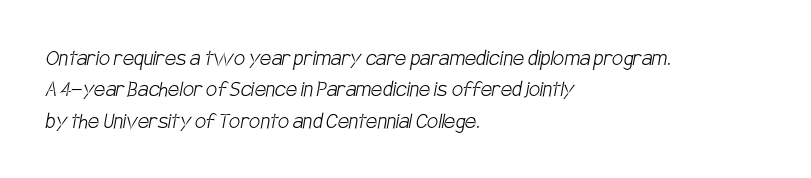
The image shows 25 px text type; set left-aligned, normal line spacing (1.26x), normal letter spacing, not underlined.
